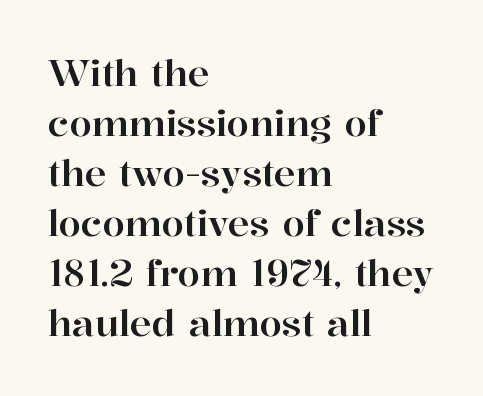
{"serif": "yes", "italic": "no", "width": "normal", "stroke_contrast": "high", "x_height": "medium", "monospaced": "no", "underline": "no", "align": "left", "line_spacing": "normal", "line_spacing_ratio": 1.39, "letter_spacing": "normal", "letter_spacing_em": 0.0, "glyph_px": 36}
